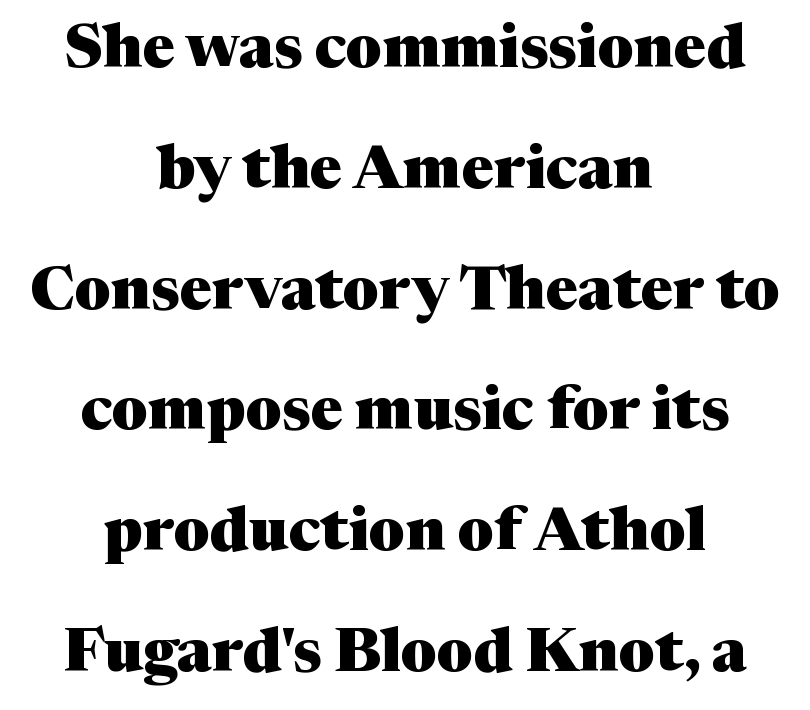
The image shows 61 px heavy serif type, upright; set centered, loose line spacing (1.98x), normal letter spacing, not underlined; medium stroke contrast and a medium x-height.
